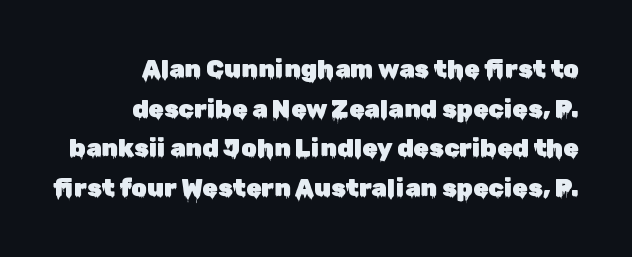
The image shows 25 px text type, upright; set normal line spacing (1.59x), normal letter spacing, not underlined.
